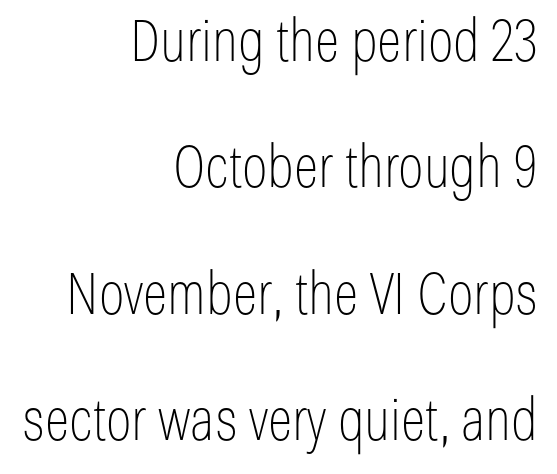
Q: Is the text bold? A: No.
Q: Is the text italic (slanted)? A: No, it is upright.
Q: Is the typeface a serif or a sans-serif typeface? A: Sans-serif.
Q: Is the text underlined? A: No.
Q: How is the paragraph aligned? A: Right-aligned.
Q: Is the spacing between letters normal or unusually wide? A: Normal.
Q: Is the spacing between lines tight, normal or loose? A: Loose.
Q: Width (condensed, normal, or wide)? A: Condensed.
Q: Stroke contrast? A: Low.
Q: x-height? A: Medium.
Q: Monospaced? A: No.
